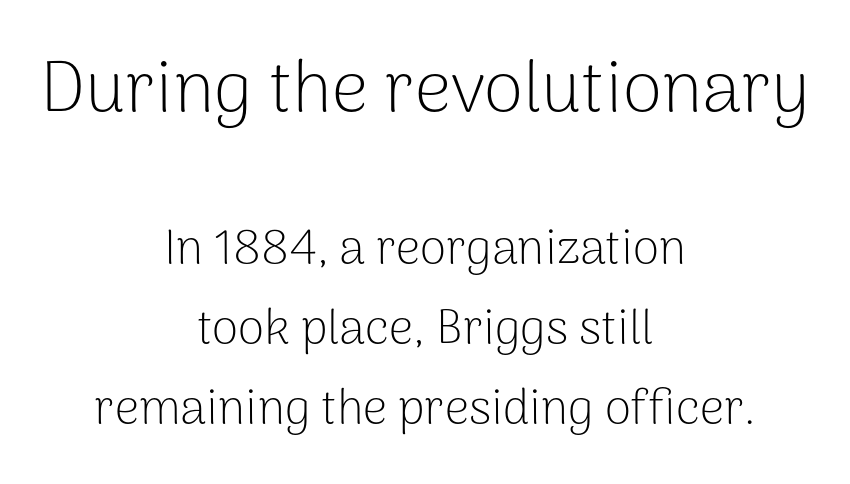
The image shows 72 px light sans-serif type, upright; set centered, normal line spacing (1.67x), normal letter spacing, not underlined; the first (top) block is 1.5x larger; low stroke contrast and a medium x-height.
